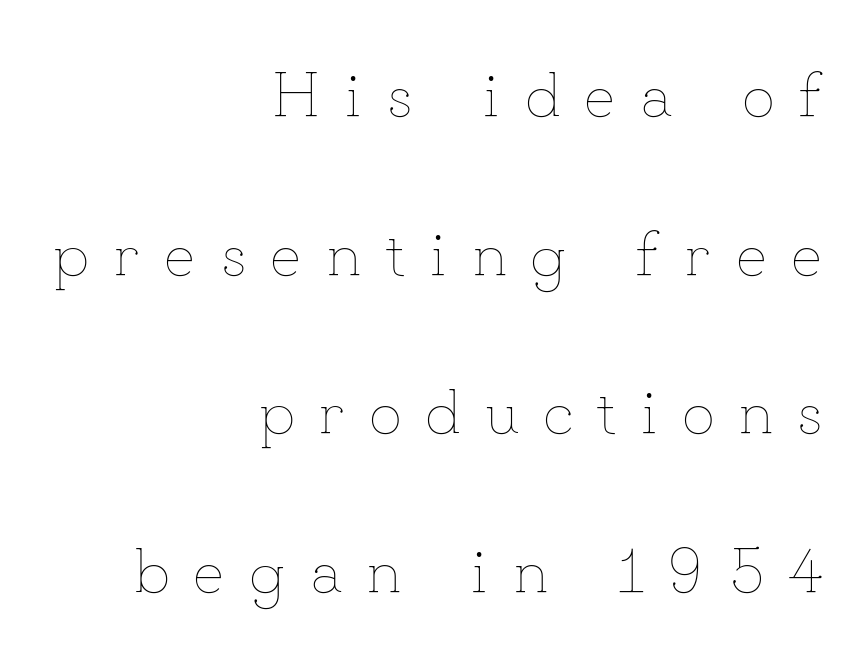
The image shows 64 px thin type, upright; set right-aligned, loose line spacing (2.48x), unusually wide letter spacing (+0.39 em), not underlined; low stroke contrast and a small x-height.
